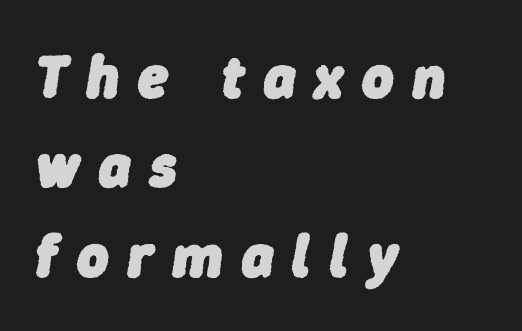
Q: Is the text bold? A: Yes.
Q: Is the text italic (slanted)? A: Yes, it leans right by about 9 degrees.
Q: Is the text underlined? A: No.
Q: How is the paragraph aligned? A: Left-aligned.
Q: Is the spacing between letters normal or unusually wide? A: Unusually wide.
Q: Is the spacing between lines tight, normal or loose? A: Normal.
Q: Width (condensed, normal, or wide)? A: Normal.
Q: Stroke contrast? A: Low.
Q: x-height? A: Medium.
Q: Monospaced? A: No.
